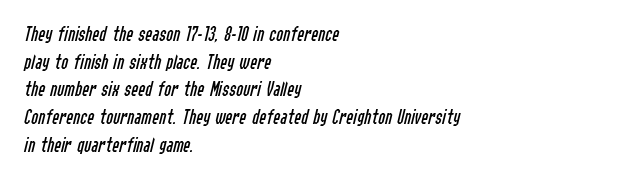
The face used here is rendered with its standard letterfit. The passage shown is not underscored anywhere. This sample keeps an unexceptional amount of space between lines. The weight tops out at a normal text grade.
